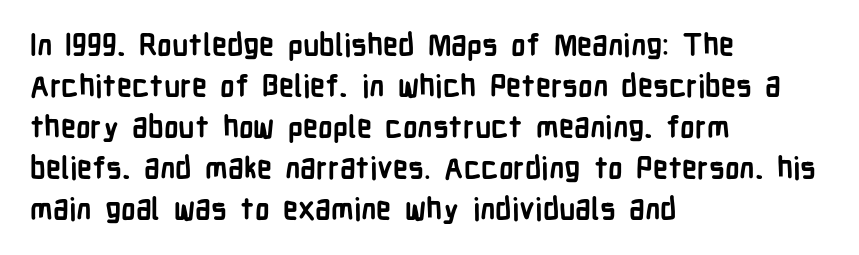
The image shows 30 px semibold, condensed sans-serif type, upright; set left-aligned, normal line spacing (1.37x), normal letter spacing, not underlined; low stroke contrast and a medium x-height.
